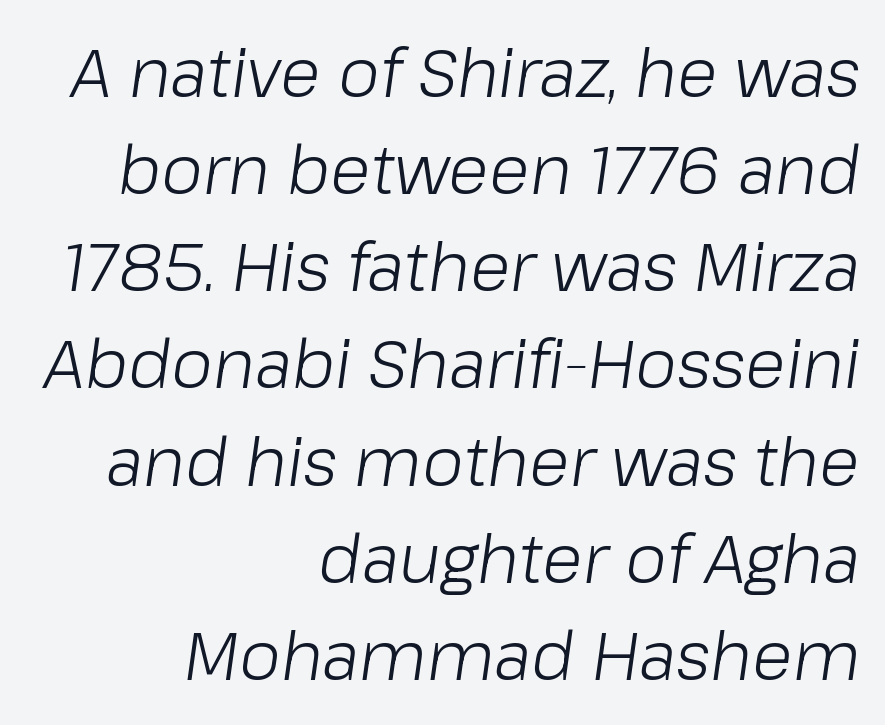
The line-height multiplier appears to be the usual default. Underlining? Definitely not there. Compared with ordinary roman type, these characters are visibly tilted. Is the type heavy? It reads as light-to-regular instead. A typesetter would call this proportional, since set widths differ per character.
